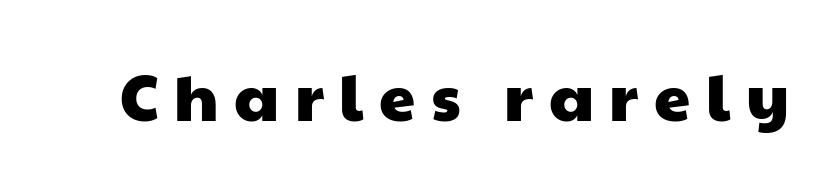
The image shows 65 px wide sans-serif type; set unusually wide letter spacing (+0.24 em), not underlined; low stroke contrast and a medium x-height.
